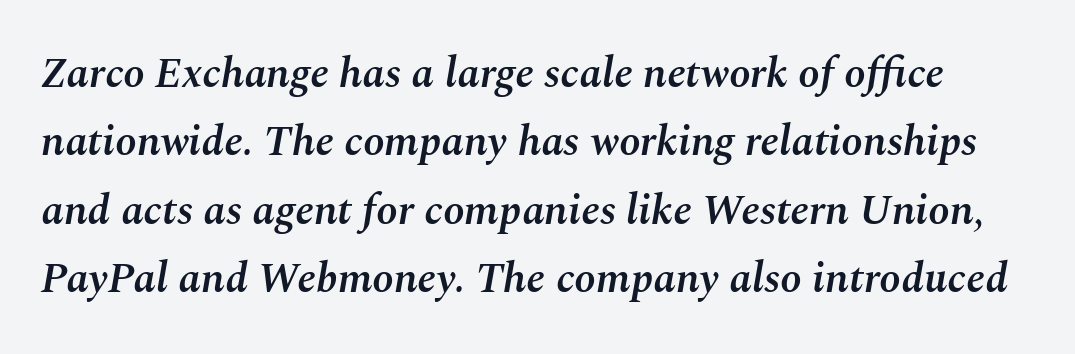
Typographic density is moderately raised because the face is semibold. The axis of the letterforms is tilted away from vertical. Interline gaps are of average width in this sample. The glyphs are unaccompanied by any horizontal stroke below them.
